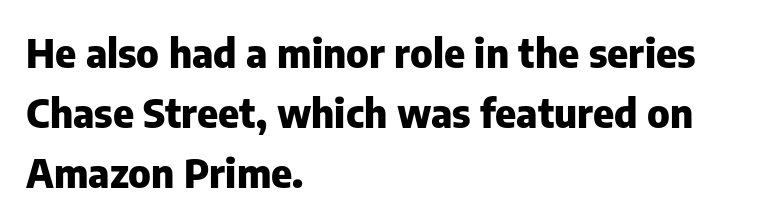
Q: Is the text bold? A: Yes.
Q: Is the text italic (slanted)? A: No, it is upright.
Q: Is the typeface a serif or a sans-serif typeface? A: Sans-serif.
Q: Is the text underlined? A: No.
Q: How is the paragraph aligned? A: Left-aligned.
Q: Is the spacing between letters normal or unusually wide? A: Normal.
Q: Is the spacing between lines tight, normal or loose? A: Normal.
Q: Width (condensed, normal, or wide)? A: Normal.
Q: Stroke contrast? A: Low.
Q: x-height? A: Medium.
Q: Monospaced? A: No.
